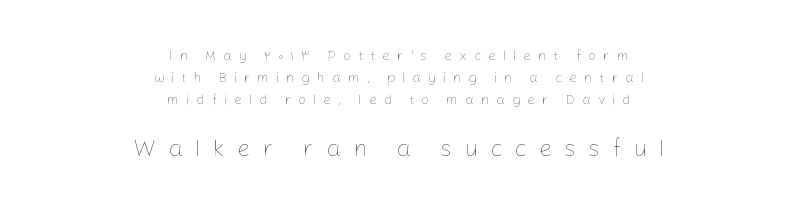
{"italic": "no", "bold": "no", "underline": "no", "align": "center", "line_spacing": "normal", "line_spacing_ratio": 1.58, "letter_spacing": "wide", "letter_spacing_em": 0.49, "larger_block": "second", "size_ratio": 1.71, "glyph_px": 24}
